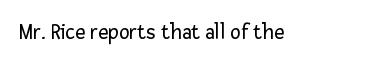
The space directly below the letters is spotless. Quick note: not italic, upright. The line texture is even and compact thanks to regular tracking. These glyphs show unthickened strokes, regular width or finer.
